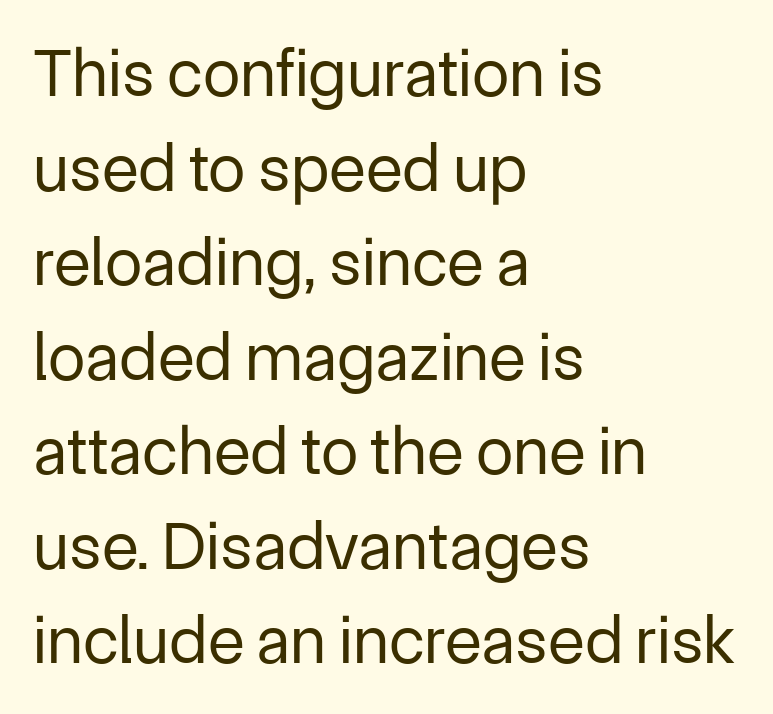
The image shows 68 px regular-weight sans-serif type, upright; set left-aligned, normal line spacing (1.39x), normal letter spacing, not underlined; low stroke contrast and a medium x-height.
